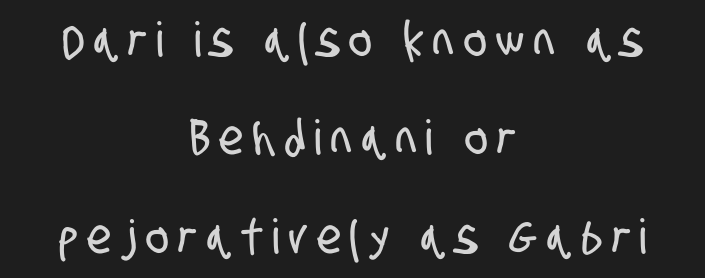
{"serif": "no", "width": "condensed", "stroke_contrast": "low", "x_height": "large", "monospaced": "no", "underline": "no", "align": "center", "line_spacing": "loose", "line_spacing_ratio": 2.05, "letter_spacing": "wide", "letter_spacing_em": 0.21, "glyph_px": 48}
